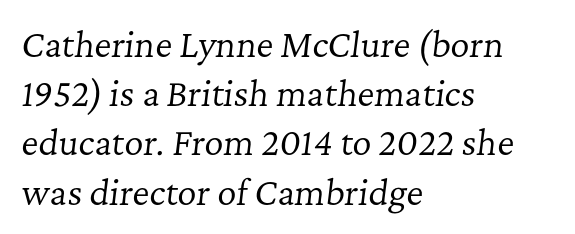
Q: Is the text bold? A: No.
Q: Is the text italic (slanted)? A: Yes, it leans right by about 7 degrees.
Q: Is the typeface a serif or a sans-serif typeface? A: Serif.
Q: Is the text underlined? A: No.
Q: How is the paragraph aligned? A: Left-aligned.
Q: Is the spacing between letters normal or unusually wide? A: Normal.
Q: Is the spacing between lines tight, normal or loose? A: Normal.
Q: Width (condensed, normal, or wide)? A: Normal.
Q: Stroke contrast? A: Low.
Q: x-height? A: Medium.
Q: Monospaced? A: No.
